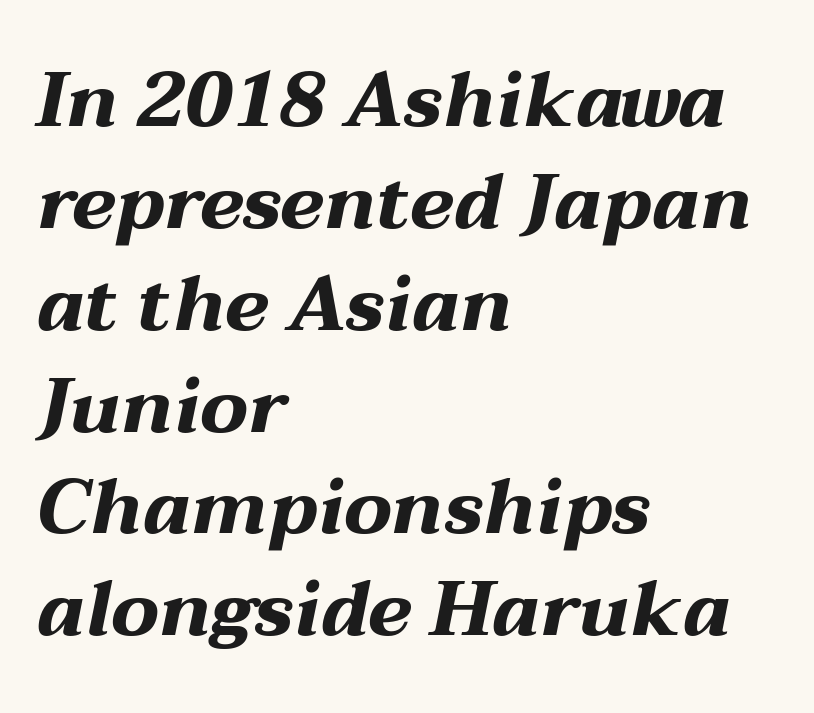
The image shows 76 px bold, wide type, italic (leaning right); set left-aligned, normal line spacing (1.34x), normal letter spacing, not underlined; medium stroke contrast and a medium x-height.
